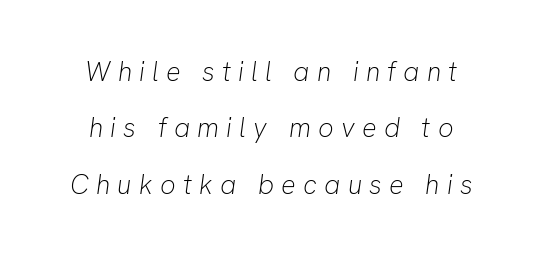
{"italic": "yes", "lean": "right", "slant_degrees": 8, "bold": "no", "underline": "no", "line_spacing": "loose", "line_spacing_ratio": 2.09, "letter_spacing": "wide", "letter_spacing_em": 0.27, "glyph_px": 27}
